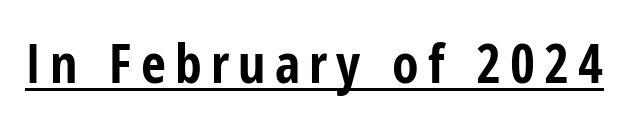
Each letter's strokes conclude bluntly, with no projecting serifs. This is heavy type, rendered in bold. Style check: upright. Spacing verdict: proportional, widths tailored to each character. A rule runs beneath these lines of type.
